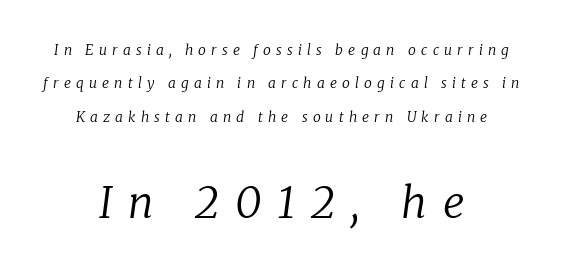
Q: Is the text bold? A: No.
Q: Is the text italic (slanted)? A: Yes, it leans right by about 8 degrees.
Q: Is the typeface a serif or a sans-serif typeface? A: Serif.
Q: Is the text underlined? A: No.
Q: How is the paragraph aligned? A: Centered.
Q: Is the spacing between letters normal or unusually wide? A: Unusually wide.
Q: Is the spacing between lines tight, normal or loose? A: Loose.
Q: Which block of text is set in a larger size, the first (top) or the second (bottom)? A: The second (bottom) one.
Q: Width (condensed, normal, or wide)? A: Normal.
Q: Stroke contrast? A: Low.
Q: x-height? A: Medium.
Q: Monospaced? A: No.
